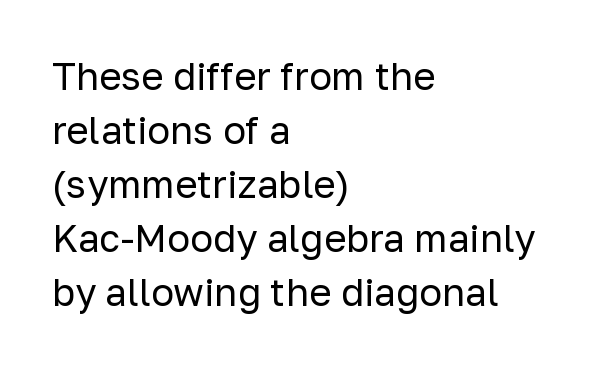
Is this a fixed-width face? No — the glyphs have proportional, varying widths. A clean baseline with only descenders dipping below it. The type is set solid horizontally, with unmodified tracking. Weight: regular or lighter.
